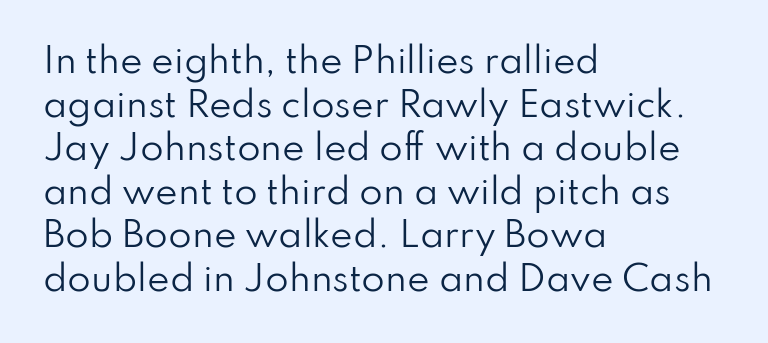
{"serif": "no", "italic": "no", "bold": "no", "weight": "regular", "width": "normal", "stroke_contrast": "low", "x_height": "small", "monospaced": "no", "underline": "no", "align": "left", "line_spacing": "normal", "line_spacing_ratio": 1.28, "letter_spacing": "normal", "letter_spacing_em": 0.0, "glyph_px": 34}
